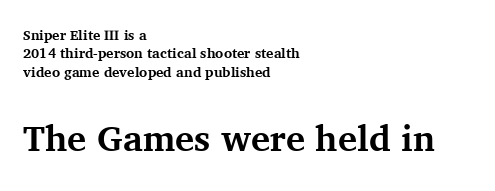
{"serif": "yes", "italic": "no", "bold": "yes", "weight": "bold", "width": "normal", "stroke_contrast": "medium", "x_height": "medium", "monospaced": "no", "underline": "no", "align": "left", "line_spacing": "normal", "line_spacing_ratio": 1.32, "letter_spacing": "normal", "letter_spacing_em": 0.0, "larger_block": "second", "size_ratio": 2.57, "glyph_px": 36}
